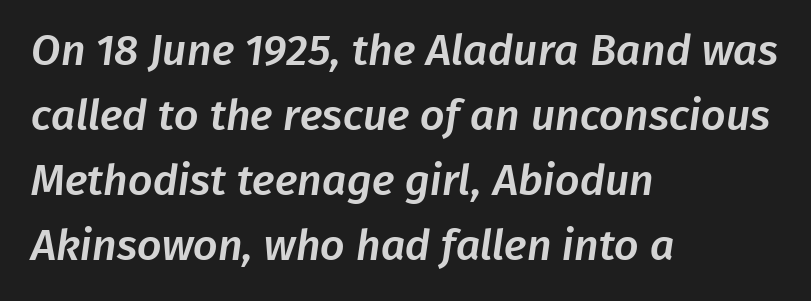
{"serif": "no", "width": "normal", "stroke_contrast": "low", "x_height": "medium", "monospaced": "no", "underline": "no", "align": "left", "line_spacing": "normal", "line_spacing_ratio": 1.51, "letter_spacing": "normal", "letter_spacing_em": 0.0, "glyph_px": 43}
